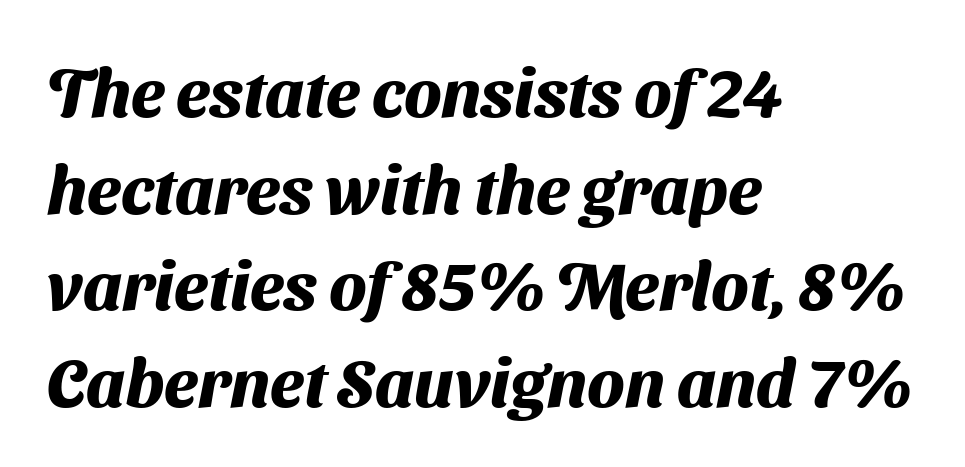
{"serif": "no", "bold": "yes", "weight": "heavy", "width": "normal", "stroke_contrast": "medium", "x_height": "medium", "monospaced": "no", "underline": "no", "align": "left", "line_spacing": "normal", "line_spacing_ratio": 1.42, "letter_spacing": "normal", "letter_spacing_em": 0.0, "glyph_px": 68}
